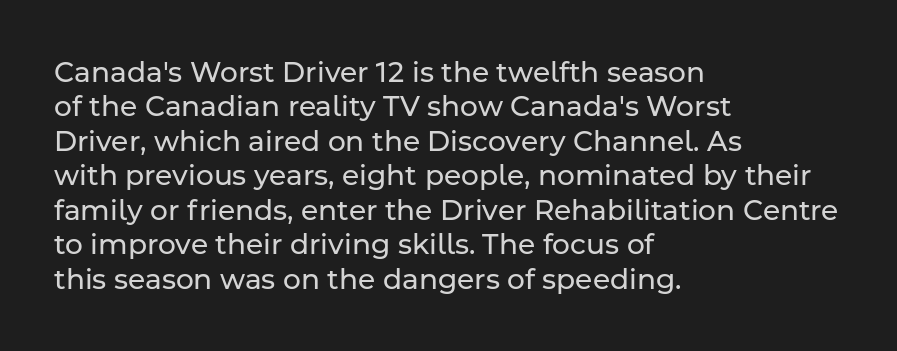
The line texture is even and compact thanks to regular tracking. Is the type heavy? It reads as light-to-regular instead. The typography opts for an upright posture over an oblique one. The foot of each line stays bare and open. The lines are quadded left. Think of a printed novel: that variable character pitch is what you see here.
